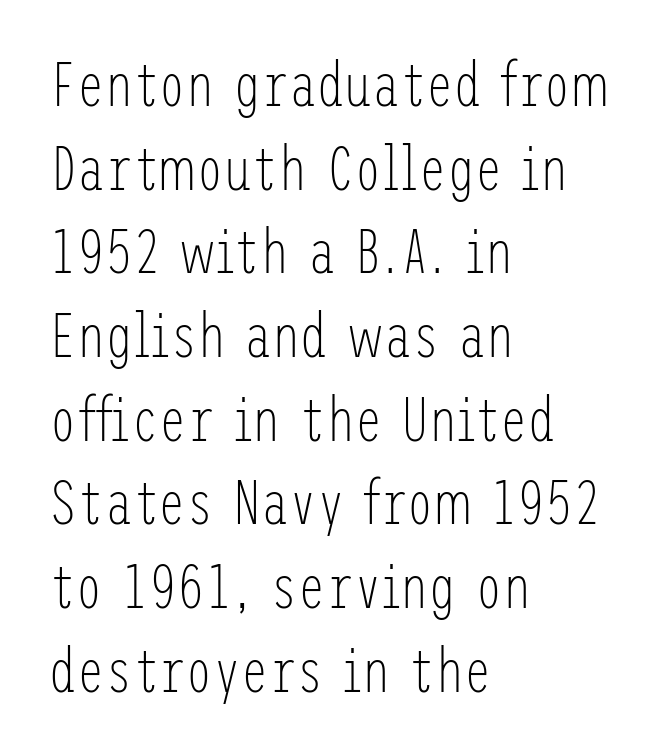
{"serif": "no", "italic": "no", "bold": "no", "weight": "light", "width": "condensed", "stroke_contrast": "low", "x_height": "medium", "underline": "no", "align": "left", "line_spacing": "normal", "line_spacing_ratio": 1.35, "letter_spacing": "normal", "letter_spacing_em": 0.0, "glyph_px": 62}
